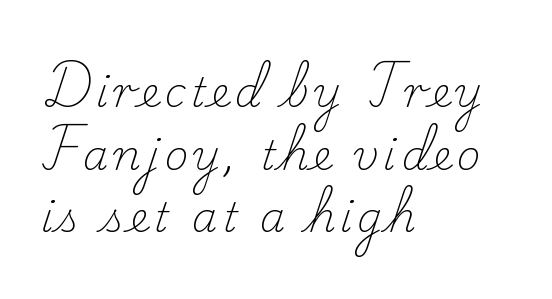
Q: Is the text bold? A: No.
Q: Is the text italic (slanted)? A: Yes.
Q: Is the typeface a serif or a sans-serif typeface? A: Serif.
Q: Is the text underlined? A: No.
Q: How is the paragraph aligned? A: Left-aligned.
Q: Is the spacing between lines tight, normal or loose? A: Normal.
Q: Width (condensed, normal, or wide)? A: Normal.
Q: Stroke contrast? A: Low.
Q: x-height? A: Small.
Q: Monospaced? A: No.
